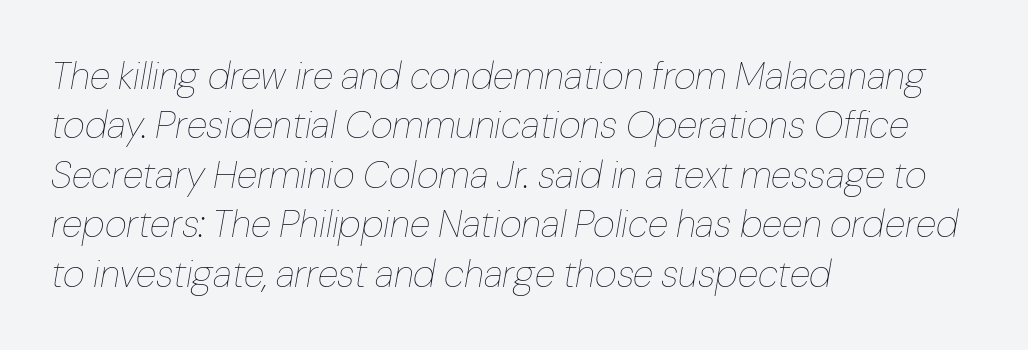
Here the designer chose a conventional face with non-uniform glyph widths. Line spacing here is normal. The font sits on the lighter half of the weight spectrum, regular included. Compared with a centered layout, this one pins lines to the left instead. The line texture is even and compact thanks to regular tracking. Does the lettering tilt? It does — this is italic.
